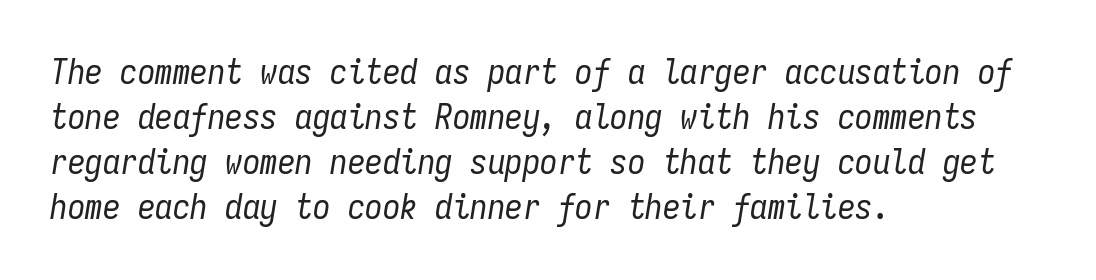
Spacing verdict: monospaced, one width for all characters. Visually the block forms a straight wall on the left and a jagged coastline on the right. The weight would be labelled regular, book, light, or lighter still. What's the leading like? Ordinary, nothing unusual. This is oblique type, the kind used for emphasis or titles. Spacing between characters is what you'd get straight out of the box.
